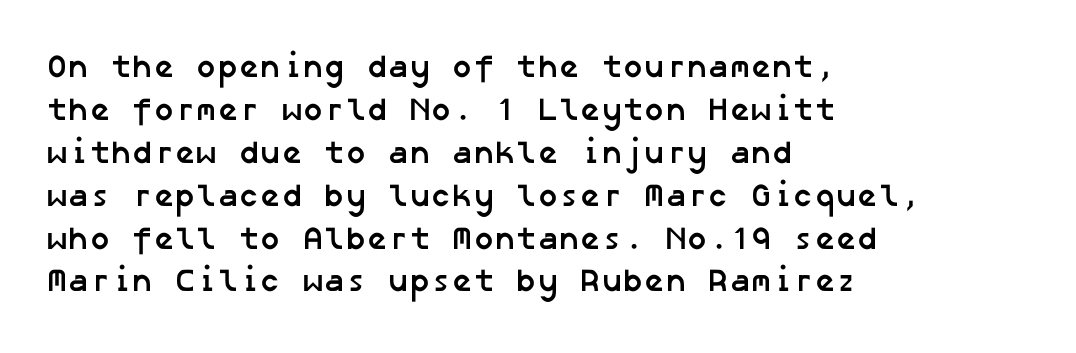
The image shows 32 px semibold sans-serif type; set left-aligned, normal line spacing (1.34x), normal letter spacing, not underlined; low stroke contrast and a medium x-height.
